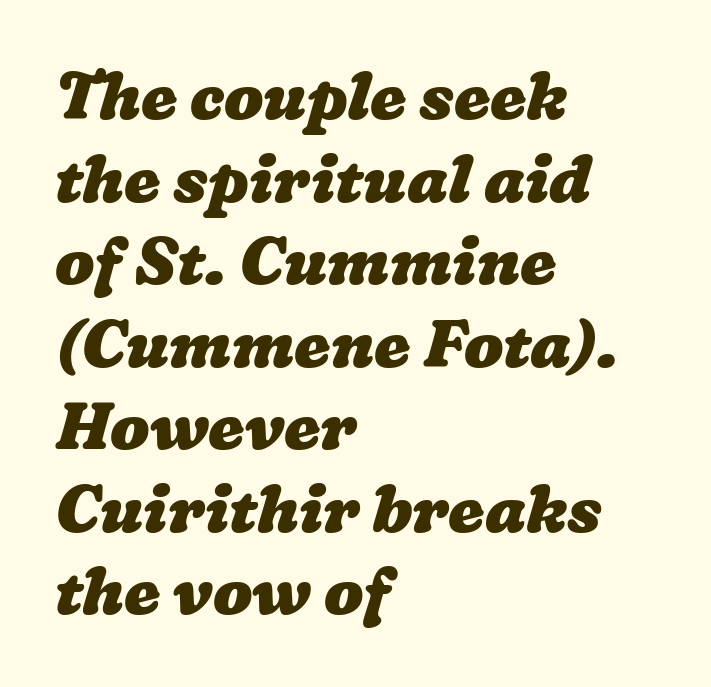
The image shows 65 px heavy, wide type; set left-aligned, normal line spacing (1.27x), normal letter spacing, not underlined; low stroke contrast and a medium x-height.
